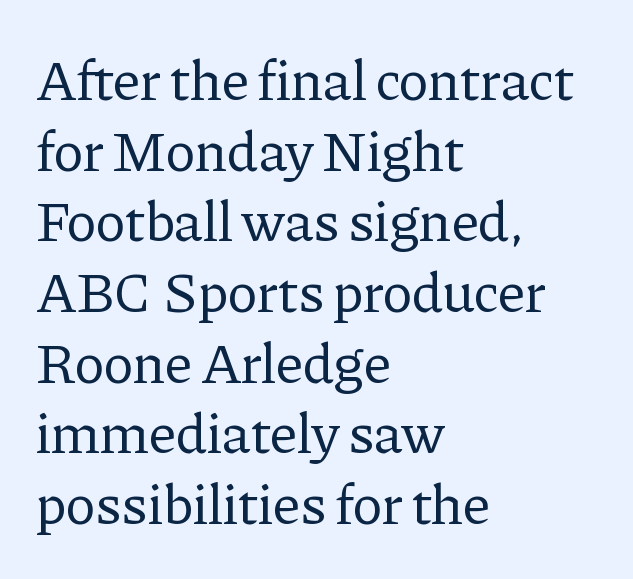
The image shows 57 px regular-weight serif type, upright; set left-aligned, line spacing 1.24x, normal letter spacing, not underlined; low stroke contrast and a medium x-height.
